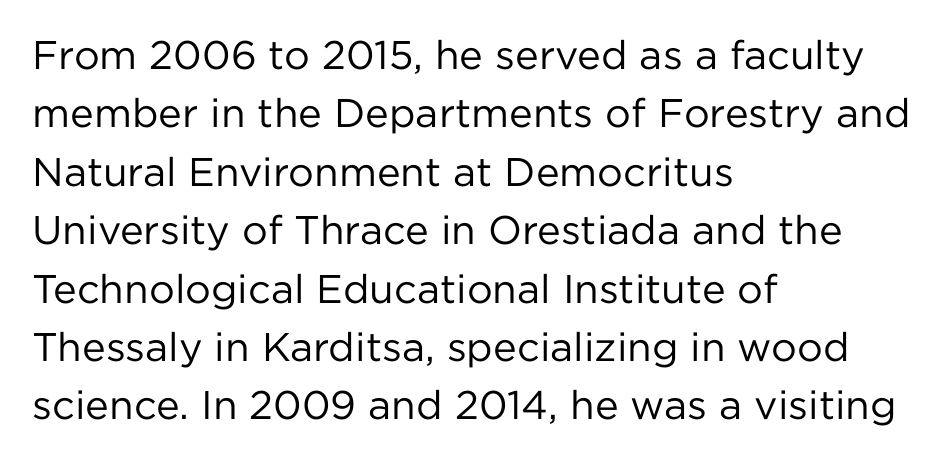
The space between consecutive lines is moderate. The face used here is a sans, in the tradition of grotesques and geometrics. The gap between lines stays unmarked. Teacher's note: observe the even left margin — that is flush-left alignment. Posture: vertical. This sample has the flowing, uneven cadence of proportional lettering.
